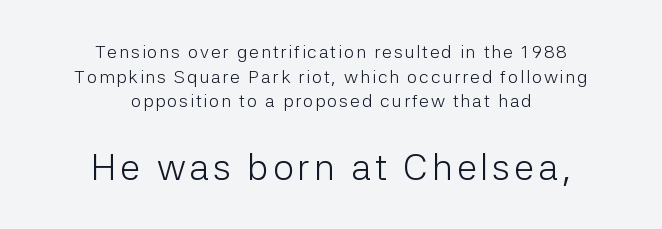
Q: Is the text bold? A: No.
Q: Is the text italic (slanted)? A: No, it is upright.
Q: Is the typeface a serif or a sans-serif typeface? A: Sans-serif.
Q: Is the text underlined? A: No.
Q: How is the paragraph aligned? A: Centered.
Q: Is the spacing between lines tight, normal or loose? A: Normal.
Q: Which block of text is set in a larger size, the first (top) or the second (bottom)? A: The second (bottom) one.
Q: Width (condensed, normal, or wide)? A: Normal.
Q: Stroke contrast? A: Low.
Q: x-height? A: Medium.
Q: Monospaced? A: No.
